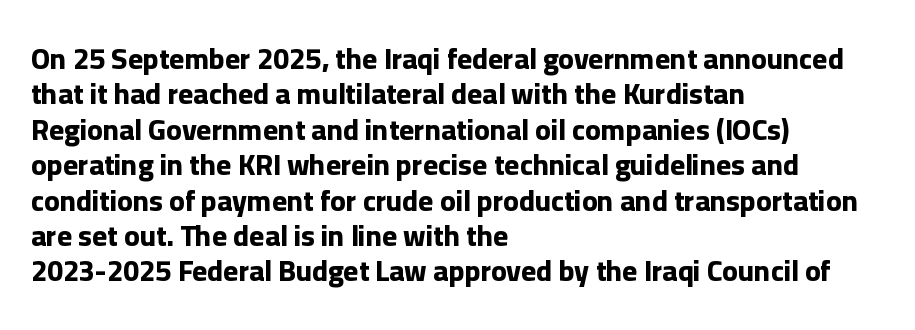
Q: Is the text bold? A: Yes.
Q: Is the text italic (slanted)? A: No, it is upright.
Q: Is the typeface a serif or a sans-serif typeface? A: Sans-serif.
Q: Is the text underlined? A: No.
Q: How is the paragraph aligned? A: Left-aligned.
Q: Is the spacing between letters normal or unusually wide? A: Normal.
Q: Width (condensed, normal, or wide)? A: Normal.
Q: Stroke contrast? A: Low.
Q: x-height? A: Medium.
Q: Monospaced? A: No.
